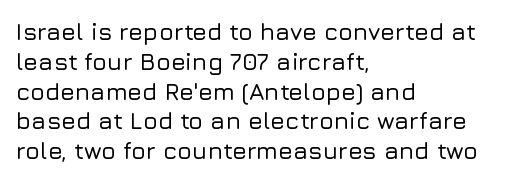
This sample uses an upright cut, with every glyph sitting square on the baseline. The space beneath each line is pristine and unruled. Short note: letters normally spaced. A classic flush-left, rag-right setting is used for this passage.
